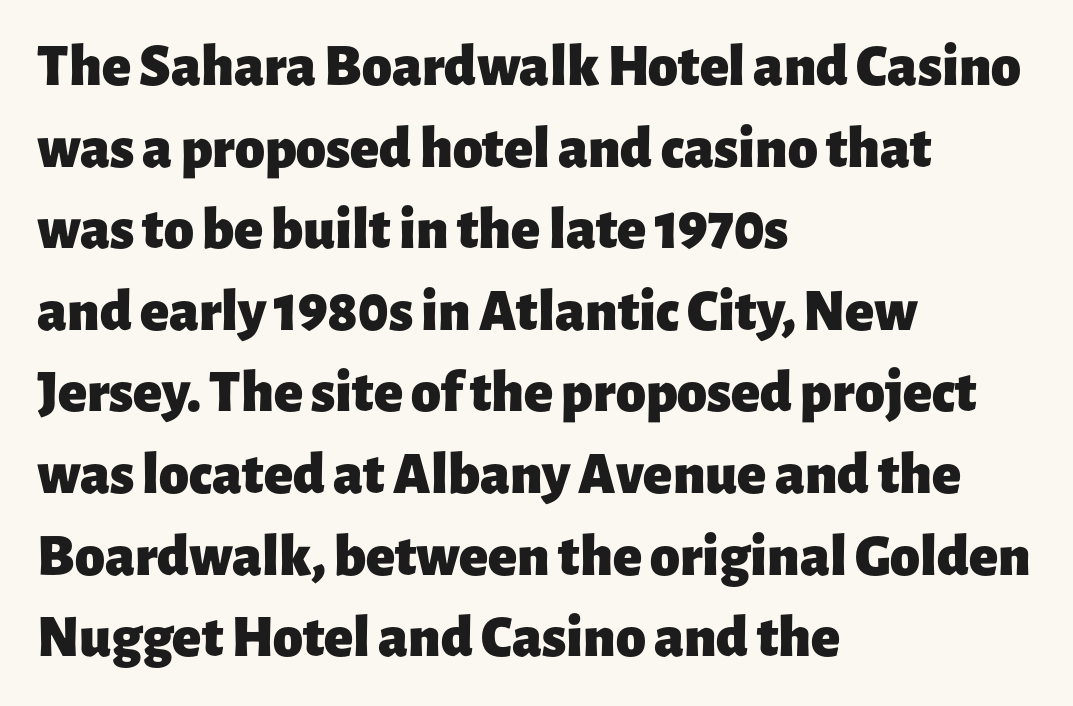
What weight is shown? A full bold with thick strokes. The words here are not underlined. Normally led — the rows are evenly, conventionally spaced. Tracking value appears to be zero — textbook default spacing. Layout note: lines flush left.
